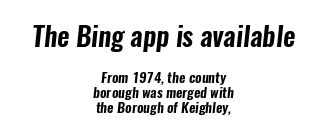
{"underline": "no", "align": "center", "line_spacing": "tight", "line_spacing_ratio": 1.06, "letter_spacing": "normal", "letter_spacing_em": 0.0, "larger_block": "first", "size_ratio": 1.93, "glyph_px": 27}
